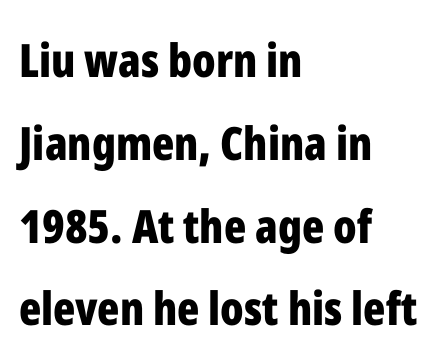
The glyphs are unaccompanied by any horizontal stroke below them. Heavy, bold letterforms. The face used here is a sans, in the tradition of grotesques and geometrics. Every stem runs plumb, perpendicular to the baseline. Look at the tracking — it's just the regular setting, nothing added.
